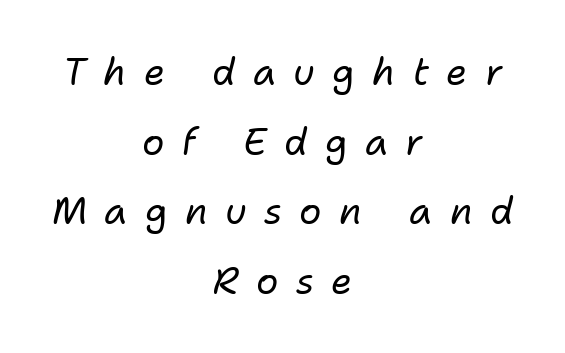
The image shows 37 px regular-weight type, italic (leaning right); set centered, line spacing 1.88x, unusually wide letter spacing (+0.47 em), not underlined; low stroke contrast and a medium x-height.
